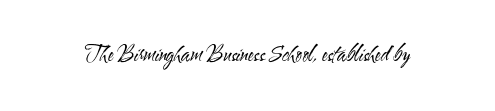
Q: Is the text bold? A: No.
Q: Is the text italic (slanted)? A: Yes.
Q: Is the text underlined? A: No.
Q: Is the spacing between letters normal or unusually wide? A: Normal.
